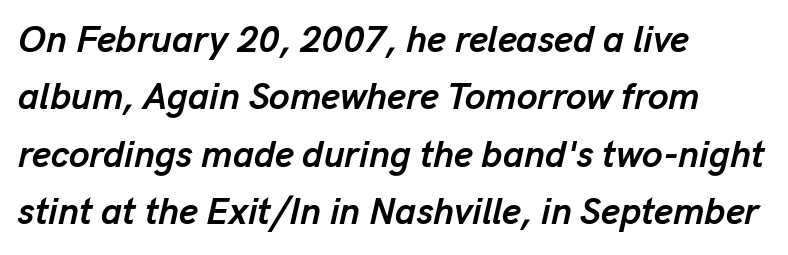
{"italic": "yes", "lean": "right", "slant_degrees": 13, "bold": "yes", "weight": "semibold", "width": "normal", "stroke_contrast": "low", "x_height": "medium", "monospaced": "no", "underline": "no", "align": "left", "line_spacing": "normal", "line_spacing_ratio": 1.55, "letter_spacing": "normal", "letter_spacing_em": 0.0, "glyph_px": 37}
